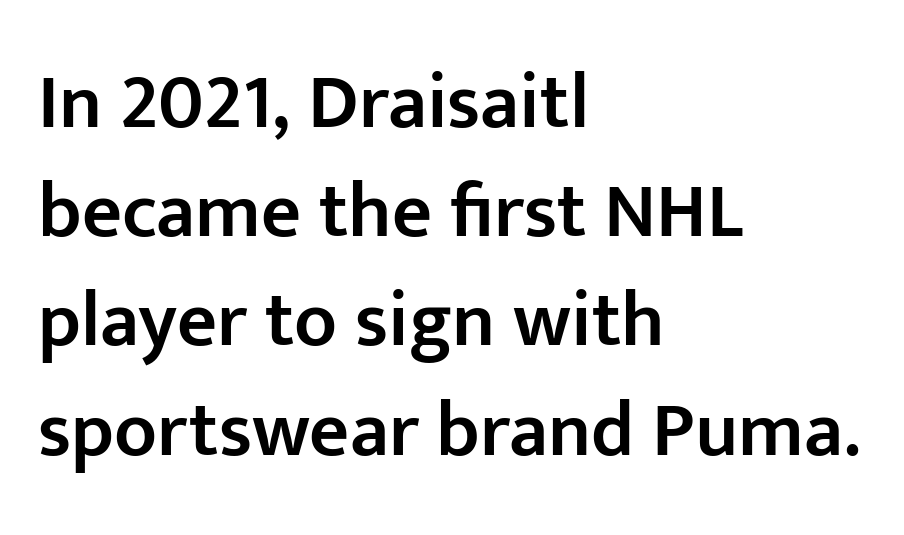
Q: Is the text bold? A: Semi-bold.
Q: Is the text italic (slanted)? A: No, it is upright.
Q: Is the typeface a serif or a sans-serif typeface? A: Sans-serif.
Q: Is the text underlined? A: No.
Q: How is the paragraph aligned? A: Left-aligned.
Q: Is the spacing between letters normal or unusually wide? A: Normal.
Q: Is the spacing between lines tight, normal or loose? A: Normal.
Q: Width (condensed, normal, or wide)? A: Normal.
Q: Stroke contrast? A: Low.
Q: x-height? A: Medium.
Q: Monospaced? A: No.
